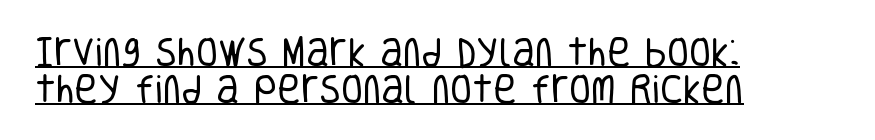
Q: Is the text bold? A: No.
Q: Is the text italic (slanted)? A: No, it is upright.
Q: Is the typeface a serif or a sans-serif typeface? A: Sans-serif.
Q: Is the text underlined? A: Yes.
Q: How is the paragraph aligned? A: Left-aligned.
Q: Is the spacing between letters normal or unusually wide? A: Normal.
Q: Is the spacing between lines tight, normal or loose? A: Tight.
Q: Width (condensed, normal, or wide)? A: Condensed.
Q: Stroke contrast? A: Low.
Q: x-height? A: Large.
Q: Monospaced? A: No.
